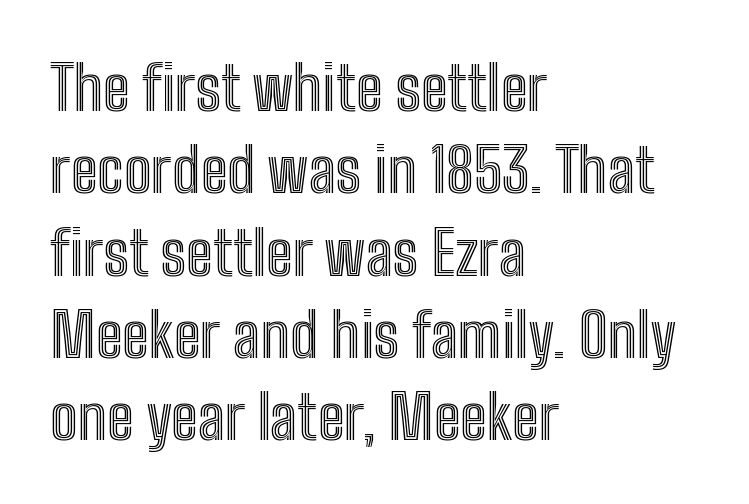
A typesetter would mark this as roman, not italic. Think of a printed novel: that variable character pitch is what you see here. Decoration check: the copy has no underline. Default kerning and tracking; the words read as compact shapes. Layout note: lines flush left.
